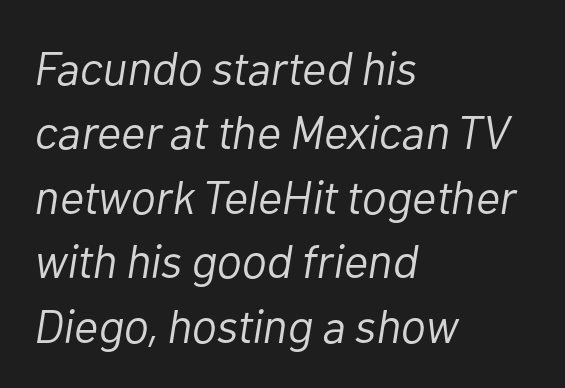
Q: Is the text bold? A: No.
Q: Is the text italic (slanted)? A: Yes, it leans right by about 10 degrees.
Q: Is the text underlined? A: No.
Q: How is the paragraph aligned? A: Left-aligned.
Q: Is the spacing between letters normal or unusually wide? A: Normal.
Q: Is the spacing between lines tight, normal or loose? A: Normal.
Q: Width (condensed, normal, or wide)? A: Normal.
Q: Stroke contrast? A: Low.
Q: x-height? A: Medium.
Q: Monospaced? A: No.
